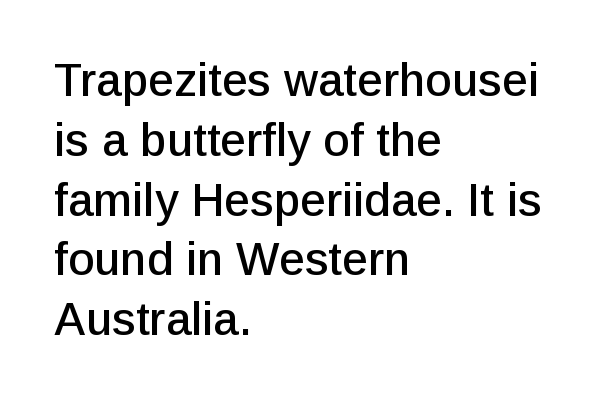
{"serif": "no", "italic": "no", "width": "normal", "stroke_contrast": "low", "x_height": "medium", "monospaced": "no", "underline": "no", "align": "left", "line_spacing": "normal", "line_spacing_ratio": 1.3, "letter_spacing": "normal", "letter_spacing_em": 0.0, "glyph_px": 46}
